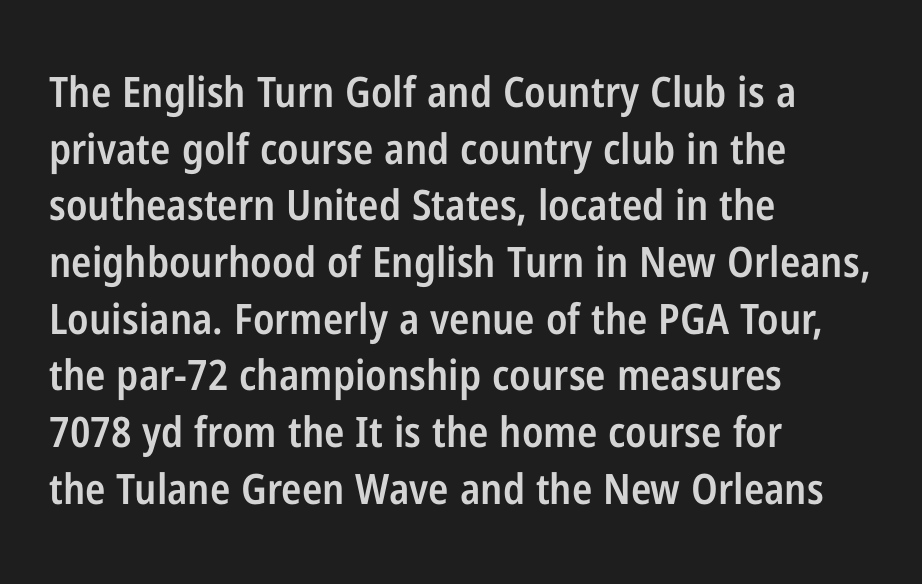
{"serif": "no", "italic": "no", "bold": "semi", "weight": "semibold", "width": "condensed", "stroke_contrast": "low", "x_height": "medium", "monospaced": "no", "underline": "no", "align": "left", "line_spacing": "normal", "line_spacing_ratio": 1.35, "letter_spacing": "normal", "letter_spacing_em": 0.0, "glyph_px": 42}
